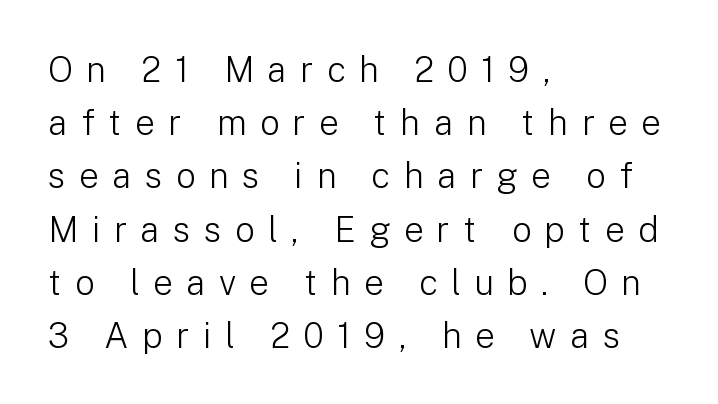
Q: Is the text bold? A: No.
Q: Is the text italic (slanted)? A: No, it is upright.
Q: Is the typeface a serif or a sans-serif typeface? A: Sans-serif.
Q: Is the text underlined? A: No.
Q: How is the paragraph aligned? A: Left-aligned.
Q: Is the spacing between letters normal or unusually wide? A: Unusually wide.
Q: Is the spacing between lines tight, normal or loose? A: Normal.
Q: Width (condensed, normal, or wide)? A: Normal.
Q: Stroke contrast? A: Low.
Q: x-height? A: Medium.
Q: Monospaced? A: No.
